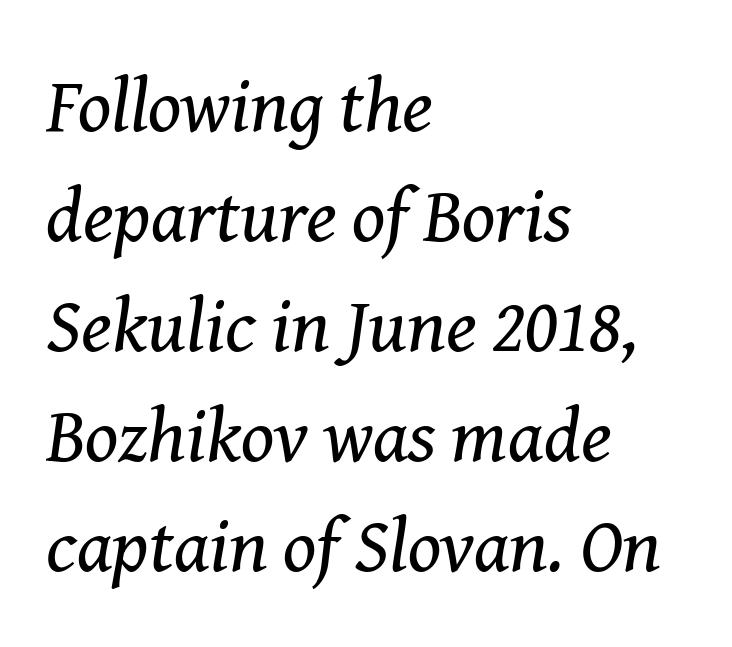
{"serif": "yes", "italic": "yes", "lean": "right", "slant_degrees": 8, "bold": "no", "weight": "regular", "width": "normal", "stroke_contrast": "medium", "x_height": "medium", "monospaced": "no", "underline": "no", "align": "left", "line_spacing": "normal", "line_spacing_ratio": 1.43, "letter_spacing": "normal", "letter_spacing_em": 0.0, "glyph_px": 77}
